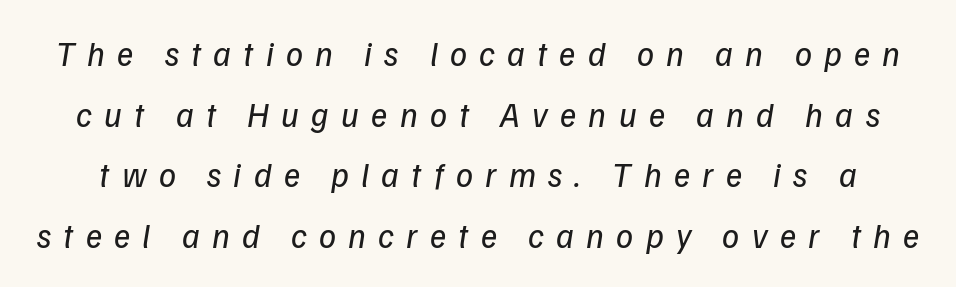
{"italic": "yes", "lean": "right", "slant_degrees": 9, "bold": "no", "weight": "regular", "width": "normal", "stroke_contrast": "low", "x_height": "medium", "monospaced": "no", "underline": "no", "line_spacing_ratio": 1.78, "letter_spacing": "wide", "letter_spacing_em": 0.36, "glyph_px": 34}
